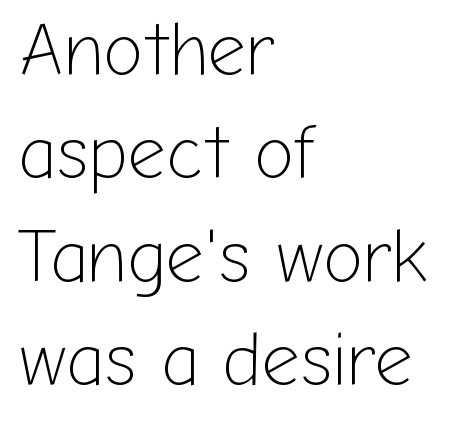
Each line starts at the same left margin while the right side varies. Letters rest on an invisible, unmarked baseline. Unlike italic type, these characters show no tilt at all. Nobody touched the tracking dial on this one. Varying glyph widths throughout — classic text-font behaviour.
